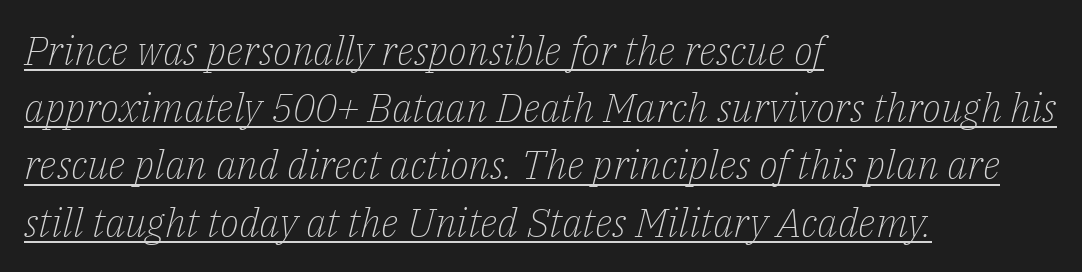
{"serif": "yes", "italic": "yes", "lean": "right", "slant_degrees": 14, "bold": "no", "weight": "light", "width": "normal", "stroke_contrast": "low", "x_height": "medium", "monospaced": "no", "underline": "yes", "align": "left", "line_spacing": "normal", "line_spacing_ratio": 1.43, "letter_spacing": "normal", "letter_spacing_em": 0.0, "glyph_px": 40}
